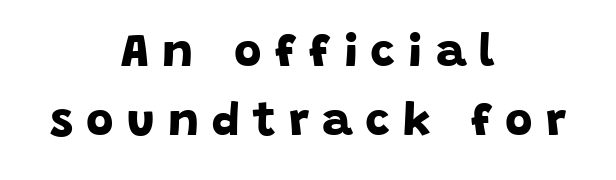
The image shows 47 px bold sans-serif type; set centered, normal line spacing (1.47x), unusually wide letter spacing (+0.28 em), not underlined; low stroke contrast and a large x-height.
